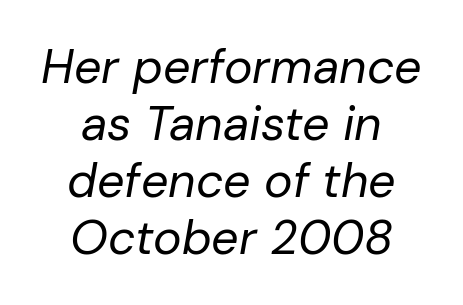
The image shows 48 px regular-weight type, italic (leaning right); set centered, line spacing 1.19x, normal letter spacing, not underlined; low stroke contrast and a medium x-height.
